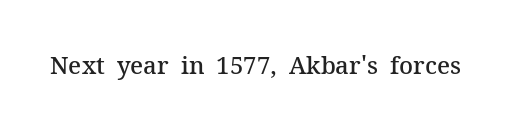
Quick note: underline off. Rendered with straight, roman letterforms. Each word holds together tightly as a unit, with standard inter-letter gaps. Slightly chunky letters — semibold, I'd say, not full bold.
